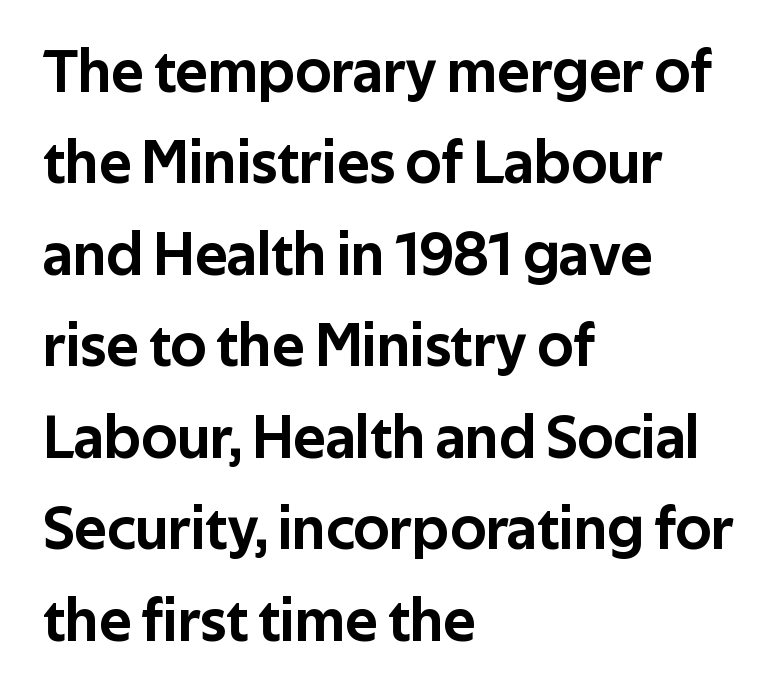
Q: Is the text italic (slanted)? A: No, it is upright.
Q: Is the typeface a serif or a sans-serif typeface? A: Sans-serif.
Q: Is the text underlined? A: No.
Q: How is the paragraph aligned? A: Left-aligned.
Q: Is the spacing between letters normal or unusually wide? A: Normal.
Q: Is the spacing between lines tight, normal or loose? A: Normal.
Q: Width (condensed, normal, or wide)? A: Normal.
Q: Stroke contrast? A: Low.
Q: x-height? A: Medium.
Q: Monospaced? A: No.
